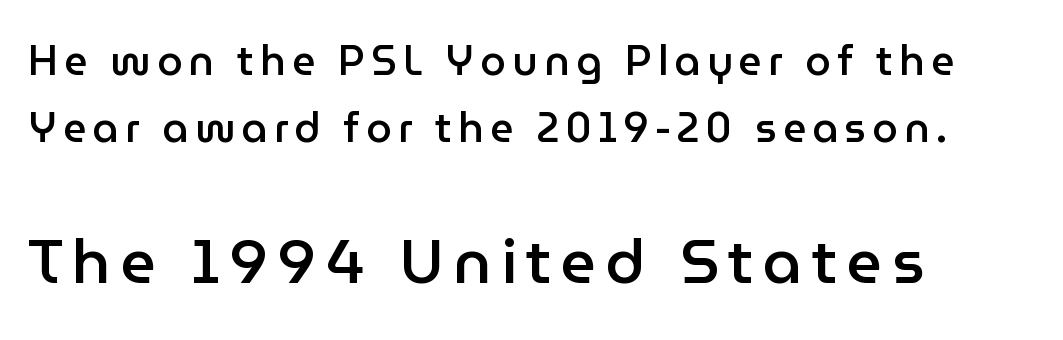
Q: Is the text bold? A: Semi-bold.
Q: Is the text italic (slanted)? A: No, it is upright.
Q: Is the typeface a serif or a sans-serif typeface? A: Sans-serif.
Q: Is the text underlined? A: No.
Q: How is the paragraph aligned? A: Left-aligned.
Q: Is the spacing between lines tight, normal or loose? A: Normal.
Q: Which block of text is set in a larger size, the first (top) or the second (bottom)? A: The second (bottom) one.
Q: Width (condensed, normal, or wide)? A: Normal.
Q: Stroke contrast? A: Low.
Q: x-height? A: Medium.
Q: Monospaced? A: No.
